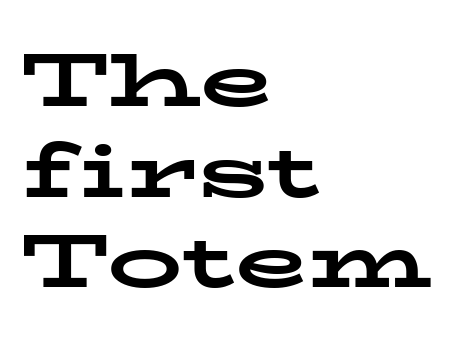
The image shows 75 px bold, wide serif type, upright; set left-aligned, line spacing 1.21x, normal letter spacing, not underlined; low stroke contrast and a medium x-height.
